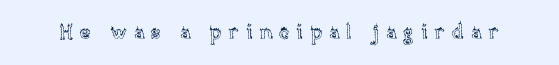
{"italic": "no", "underline": "no", "letter_spacing": "wide", "letter_spacing_em": 0.35, "glyph_px": 20}
